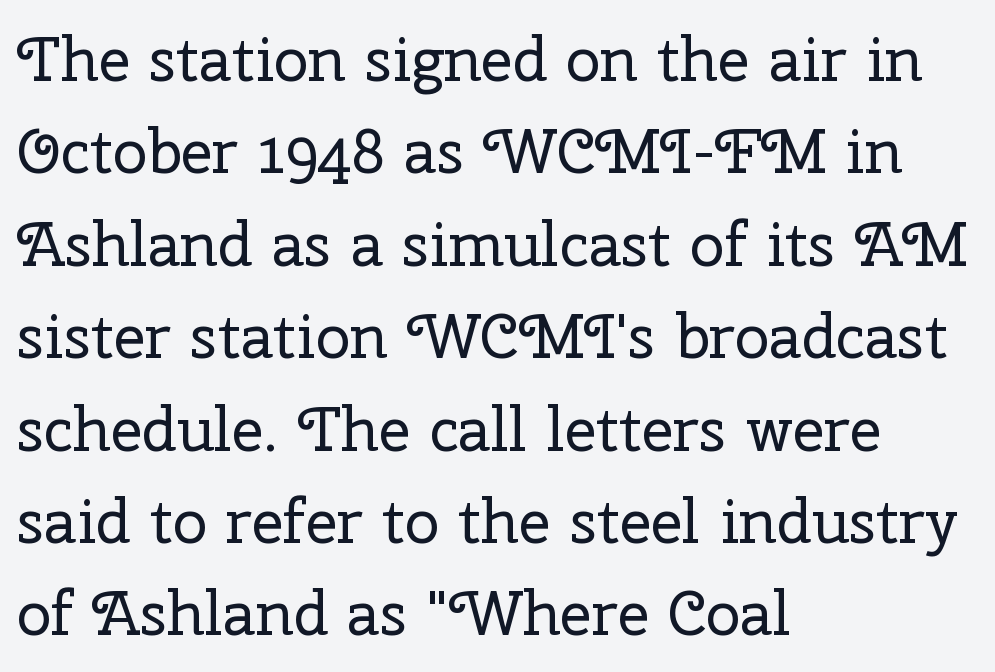
Q: Is the text bold? A: No.
Q: Is the text italic (slanted)? A: No, it is upright.
Q: Is the typeface a serif or a sans-serif typeface? A: Serif.
Q: Is the text underlined? A: No.
Q: How is the paragraph aligned? A: Left-aligned.
Q: Is the spacing between letters normal or unusually wide? A: Normal.
Q: Is the spacing between lines tight, normal or loose? A: Normal.
Q: Width (condensed, normal, or wide)? A: Normal.
Q: Stroke contrast? A: Low.
Q: x-height? A: Medium.
Q: Monospaced? A: No.
